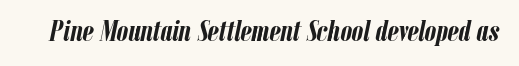
The image shows 29 px semibold, condensed type, italic (leaning right); set normal letter spacing, not underlined; low stroke contrast and a medium x-height.
